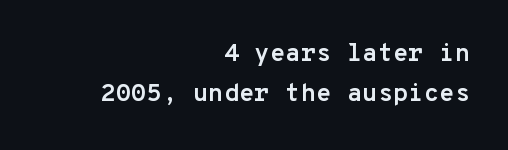
{"italic": "no", "bold": "yes", "underline": "no", "align": "right", "line_spacing": "normal", "line_spacing_ratio": 1.61, "letter_spacing": "normal", "letter_spacing_em": 0.0, "glyph_px": 25}
